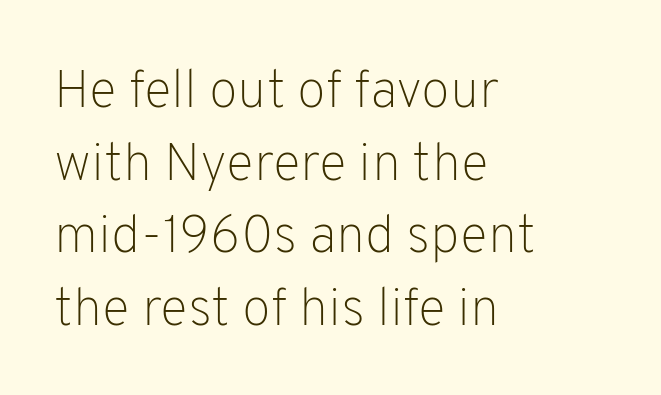
Q: Is the text bold? A: No.
Q: Is the text italic (slanted)? A: No, it is upright.
Q: Is the typeface a serif or a sans-serif typeface? A: Sans-serif.
Q: Is the text underlined? A: No.
Q: How is the paragraph aligned? A: Left-aligned.
Q: Is the spacing between letters normal or unusually wide? A: Normal.
Q: Is the spacing between lines tight, normal or loose? A: Normal.
Q: Width (condensed, normal, or wide)? A: Normal.
Q: Stroke contrast? A: Low.
Q: x-height? A: Medium.
Q: Monospaced? A: No.
